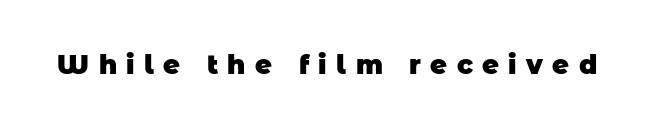
Q: Is the text bold? A: Yes.
Q: Is the text underlined? A: No.
Q: Is the spacing between letters normal or unusually wide? A: Unusually wide.
